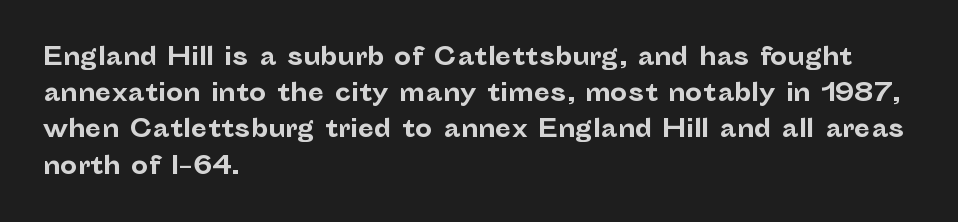
The image shows 24 px bold type, upright; set left-aligned, normal line spacing (1.51x), normal letter spacing, not underlined.
